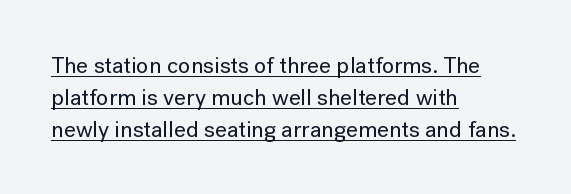
Q: Is the text italic (slanted)? A: No, it is upright.
Q: Is the text underlined? A: Yes.
Q: How is the paragraph aligned? A: Left-aligned.
Q: Is the spacing between letters normal or unusually wide? A: Normal.
Q: Is the spacing between lines tight, normal or loose? A: Normal.
